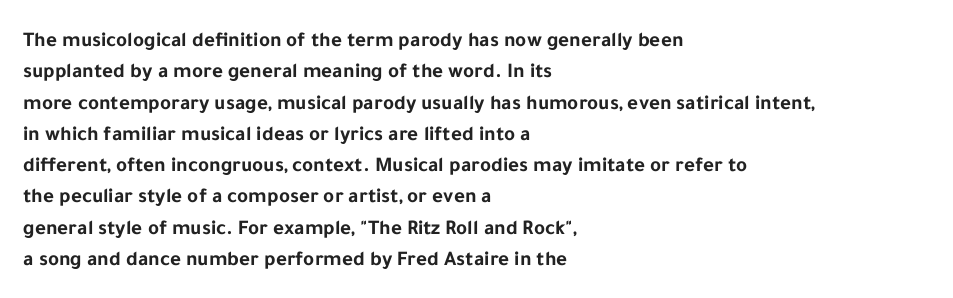
Q: Is the text bold? A: Yes.
Q: Is the text italic (slanted)? A: No, it is upright.
Q: Is the text underlined? A: No.
Q: How is the paragraph aligned? A: Left-aligned.
Q: Is the spacing between letters normal or unusually wide? A: Normal.
Q: Is the spacing between lines tight, normal or loose? A: Normal.
